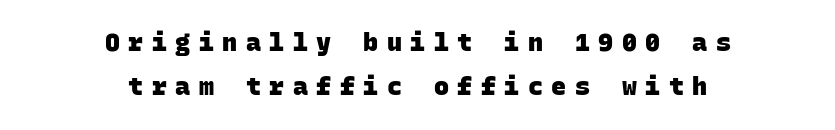
Q: Is the text bold? A: Yes.
Q: Is the text underlined? A: No.
Q: How is the paragraph aligned? A: Centered.
Q: Is the spacing between letters normal or unusually wide? A: Unusually wide.
